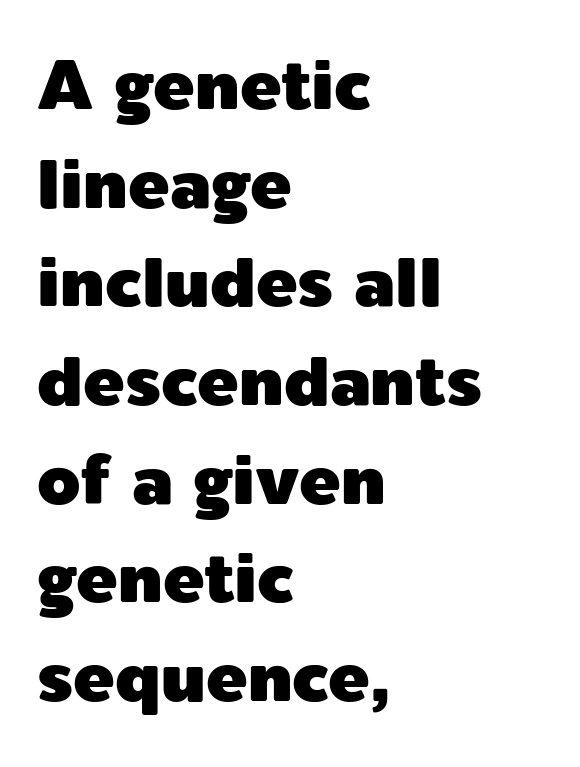
The image shows 69 px sans-serif type, upright; set left-aligned, normal line spacing (1.43x), normal letter spacing, not underlined; a medium x-height.
